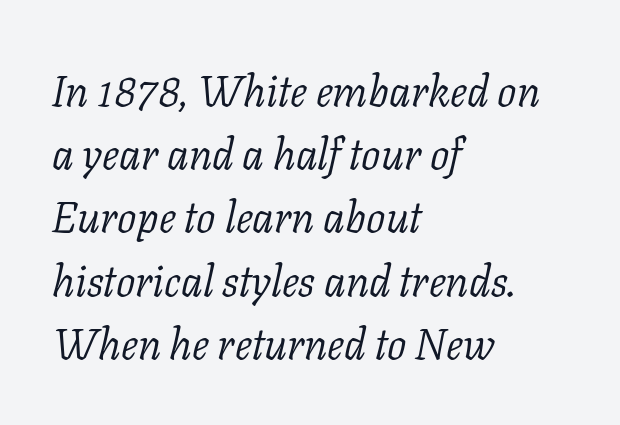
{"serif": "yes", "italic": "yes", "lean": "right", "slant_degrees": 11, "bold": "no", "weight": "light", "width": "normal", "stroke_contrast": "low", "x_height": "medium", "monospaced": "no", "underline": "no", "align": "left", "line_spacing": "normal", "line_spacing_ratio": 1.47, "letter_spacing": "normal", "letter_spacing_em": 0.0, "glyph_px": 43}
